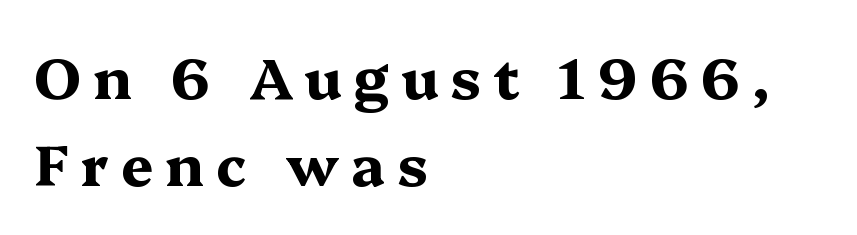
The image shows 57 px bold, wide serif type, upright; set left-aligned, normal line spacing (1.52x), unusually wide letter spacing (+0.21 em), not underlined; medium stroke contrast and a medium x-height.
